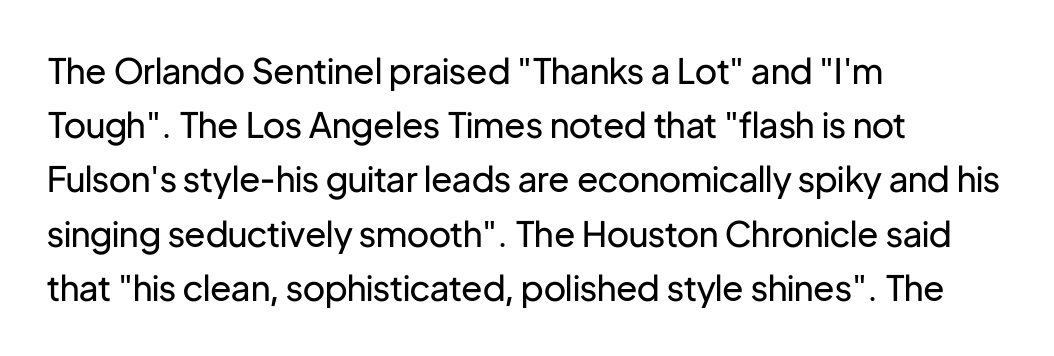
A bare baseline throughout the passage. There is no visible air inserted between adjacent glyphs. Proportional: the letters do not fall into vertical columns. Evenly set lines give the paragraph a standard silhouette. You can tell it's not italic because the verticals are truly vertical. What kind of face is this? One without serifs — a sans.
